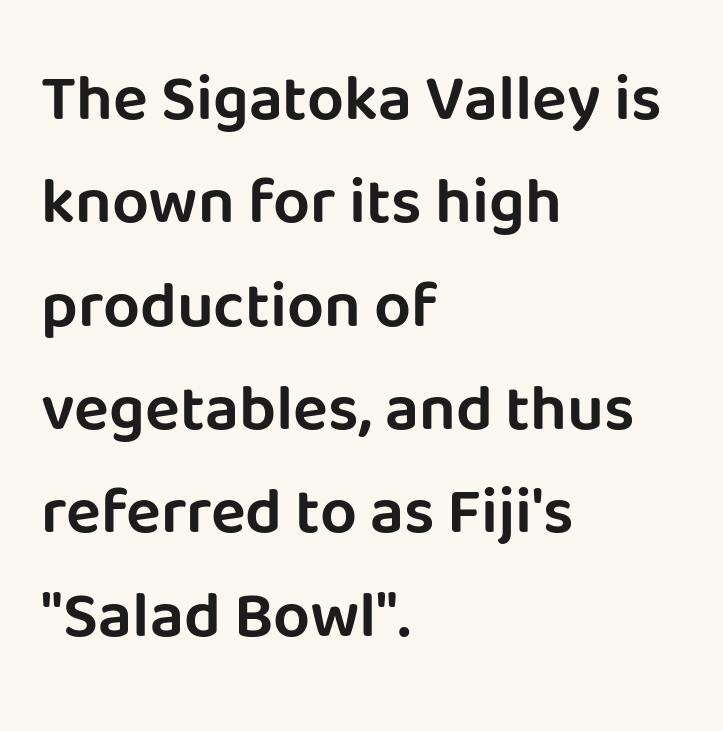
Q: Is the text italic (slanted)? A: No, it is upright.
Q: Is the typeface a serif or a sans-serif typeface? A: Sans-serif.
Q: Is the text underlined? A: No.
Q: How is the paragraph aligned? A: Left-aligned.
Q: Is the spacing between letters normal or unusually wide? A: Normal.
Q: Is the spacing between lines tight, normal or loose? A: Normal.
Q: Width (condensed, normal, or wide)? A: Normal.
Q: Stroke contrast? A: Low.
Q: x-height? A: Large.
Q: Monospaced? A: No.
